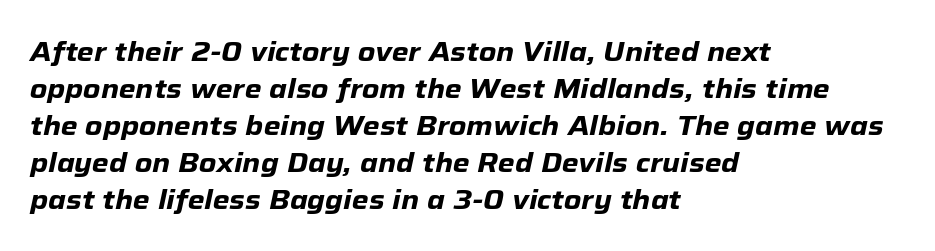
The image shows 27 px bold type, italic (leaning right); set left-aligned, normal line spacing (1.37x), normal letter spacing, not underlined.
